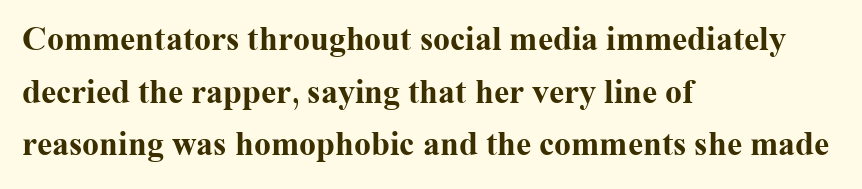
Q: Is the text bold? A: Yes.
Q: Is the text italic (slanted)? A: No, it is upright.
Q: Is the typeface a serif or a sans-serif typeface? A: Serif.
Q: Is the text underlined? A: No.
Q: How is the paragraph aligned? A: Left-aligned.
Q: Is the spacing between letters normal or unusually wide? A: Normal.
Q: Is the spacing between lines tight, normal or loose? A: Normal.
Q: Width (condensed, normal, or wide)? A: Normal.
Q: Stroke contrast? A: Medium.
Q: x-height? A: Medium.
Q: Monospaced? A: No.
